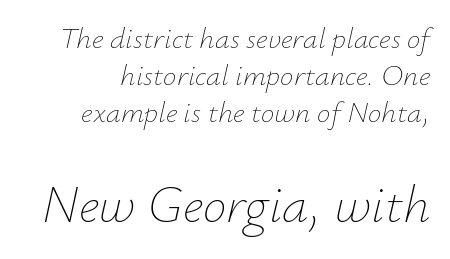
The image shows 53 px thin type, italic (leaning right); set line spacing 1.23x, normal letter spacing, not underlined; the second (bottom) block is 1.77x larger; low stroke contrast and a small x-height.
